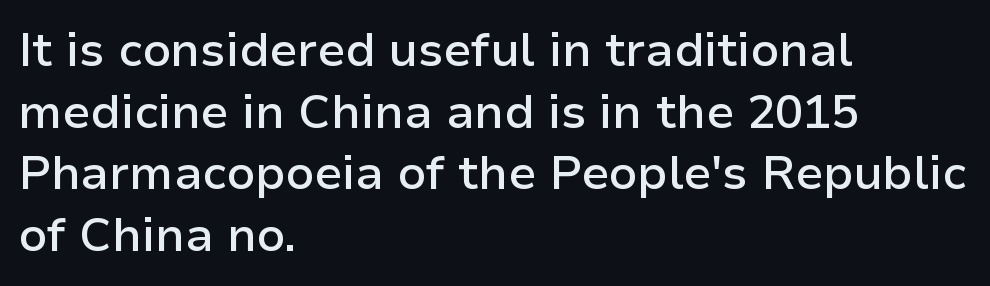
The image shows 47 px semibold sans-serif type, upright; set left-aligned, normal line spacing (1.31x), normal letter spacing, not underlined; low stroke contrast and a medium x-height.
